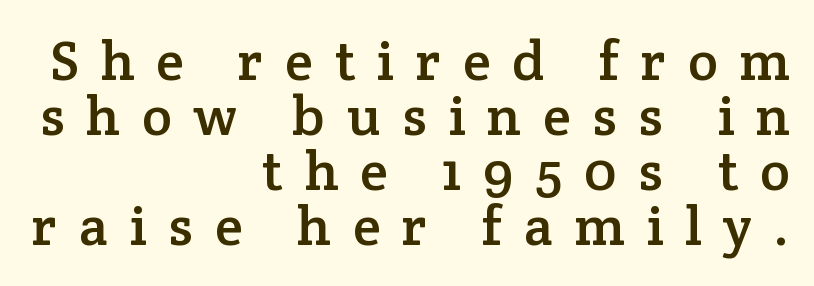
The image shows 56 px serif type, upright; set right-aligned, tight line spacing (0.98x), unusually wide letter spacing (+0.39 em), not underlined; low stroke contrast and a medium x-height.
